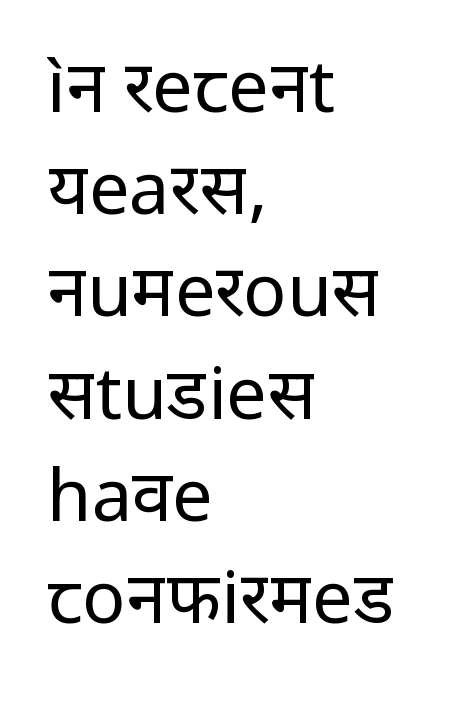
{"serif": "no", "italic": "no", "bold": "no", "weight": "regular", "width": "normal", "stroke_contrast": "low", "x_height": "medium", "monospaced": "no", "underline": "no", "align": "left", "line_spacing": "normal", "line_spacing_ratio": 1.42, "letter_spacing": "normal", "letter_spacing_em": 0.0, "glyph_px": 72}
